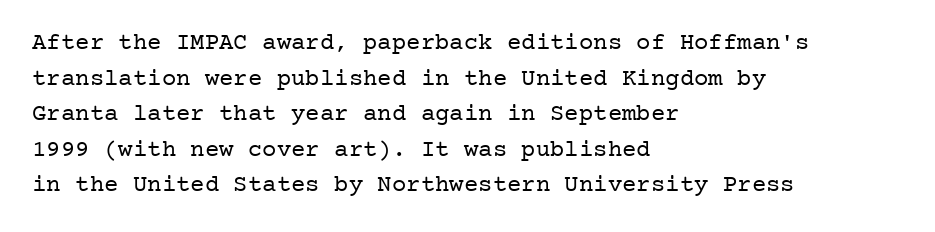
{"italic": "no", "bold": "no", "underline": "no", "align": "left", "line_spacing": "normal", "line_spacing_ratio": 1.48, "letter_spacing": "normal", "letter_spacing_em": 0.0, "glyph_px": 24}
